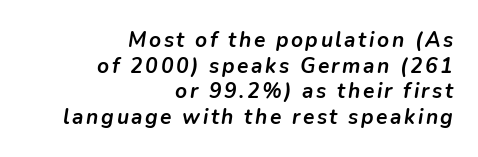
Q: Is the text bold? A: Yes.
Q: Is the text italic (slanted)? A: Yes, it leans right by about 9 degrees.
Q: Is the text underlined? A: No.
Q: How is the paragraph aligned? A: Right-aligned.
